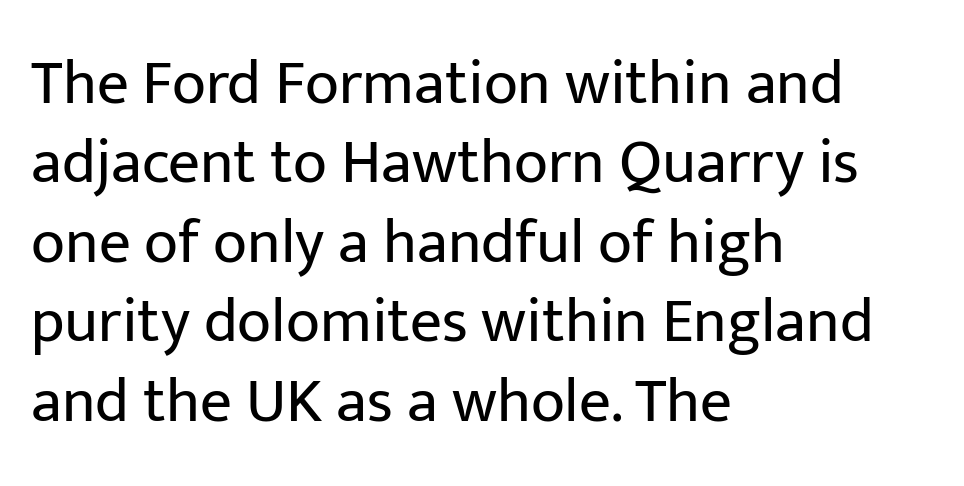
{"serif": "no", "italic": "no", "bold": "no", "weight": "regular", "width": "normal", "stroke_contrast": "low", "x_height": "medium", "monospaced": "no", "underline": "no", "align": "left", "line_spacing": "normal", "line_spacing_ratio": 1.26, "letter_spacing": "normal", "letter_spacing_em": 0.0, "glyph_px": 63}
